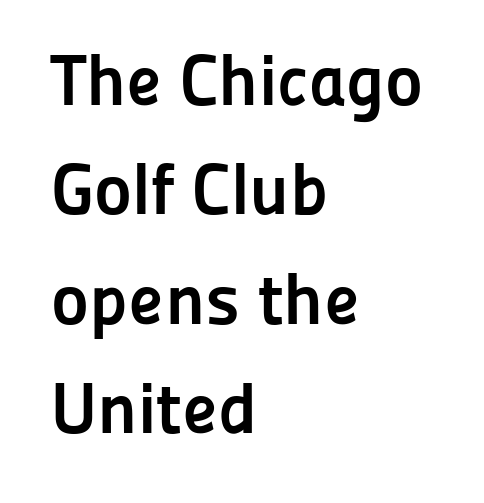
Q: Is the text bold? A: Yes.
Q: Is the text italic (slanted)? A: No, it is upright.
Q: Is the typeface a serif or a sans-serif typeface? A: Sans-serif.
Q: Is the text underlined? A: No.
Q: How is the paragraph aligned? A: Left-aligned.
Q: Is the spacing between letters normal or unusually wide? A: Normal.
Q: Is the spacing between lines tight, normal or loose? A: Normal.
Q: Width (condensed, normal, or wide)? A: Normal.
Q: Stroke contrast? A: Low.
Q: x-height? A: Medium.
Q: Monospaced? A: No.
